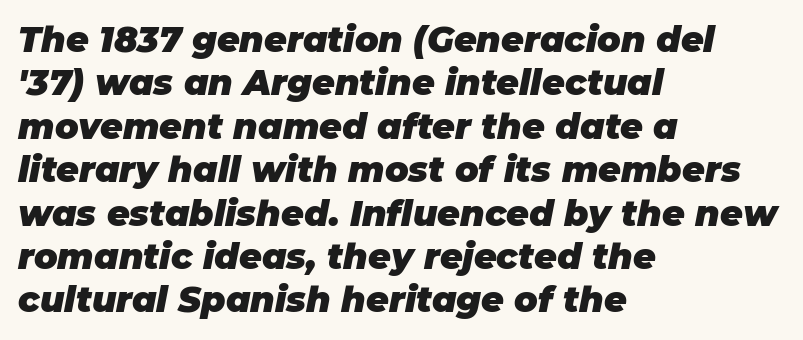
Q: Is the text bold? A: Yes.
Q: Is the text italic (slanted)? A: Yes, it leans right by about 11 degrees.
Q: Is the text underlined? A: No.
Q: How is the paragraph aligned? A: Left-aligned.
Q: Is the spacing between letters normal or unusually wide? A: Normal.
Q: Width (condensed, normal, or wide)? A: Normal.
Q: Stroke contrast? A: Low.
Q: x-height? A: Large.
Q: Monospaced? A: No.
